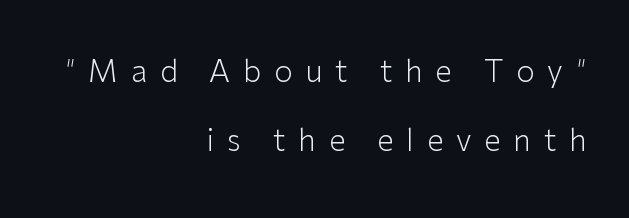
The face used here is proportionally spaced, like ordinary book or web type. One glance says open: line gaps are wider than usual. Letter spacing: wide. The typeface chosen for these lines omits serifs. Only glyphs here, with clear space below each row. Letters have the restrained weight of plain body copy at most.
